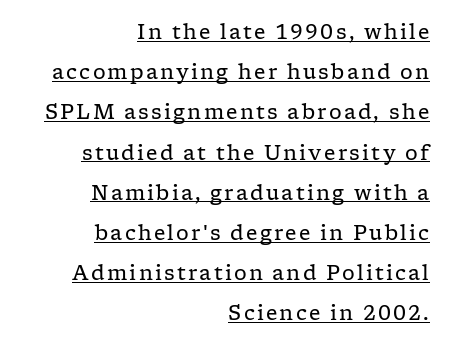
The image shows 20 px text type, upright; set right-aligned, loose line spacing (2.01x), underlined.
